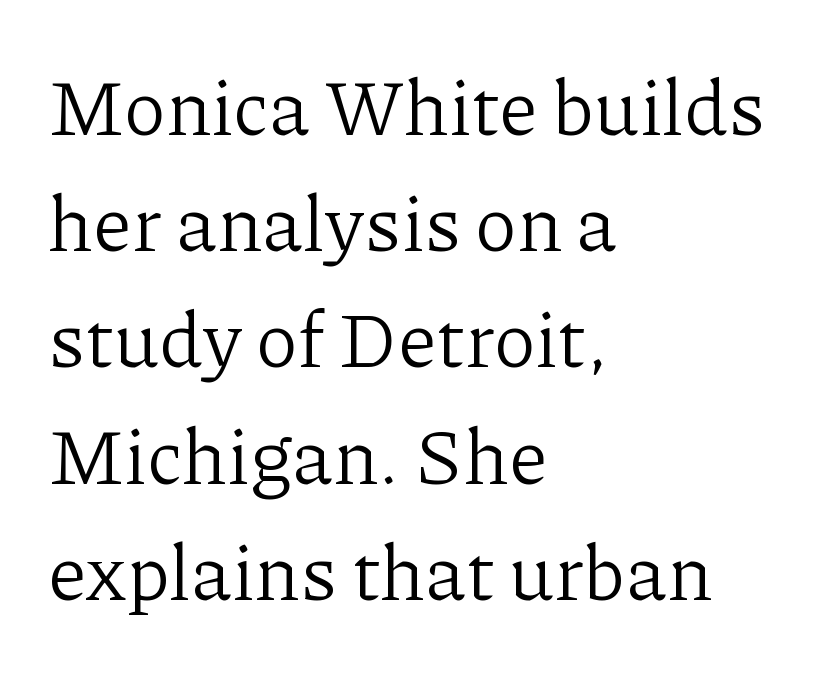
{"serif": "yes", "italic": "no", "bold": "no", "weight": "light", "width": "normal", "stroke_contrast": "low", "x_height": "medium", "monospaced": "no", "underline": "no", "align": "left", "line_spacing": "normal", "line_spacing_ratio": 1.49, "letter_spacing": "normal", "letter_spacing_em": 0.0, "glyph_px": 78}
